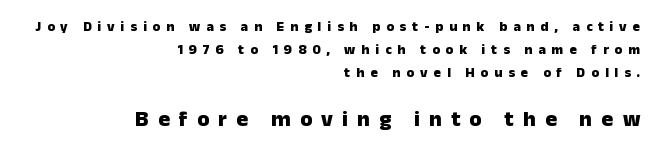
Q: Is the text bold? A: Yes.
Q: Is the text italic (slanted)? A: No, it is upright.
Q: Is the text underlined? A: No.
Q: How is the paragraph aligned? A: Right-aligned.
Q: Is the spacing between letters normal or unusually wide? A: Unusually wide.
Q: Is the spacing between lines tight, normal or loose? A: Normal.
Q: Which block of text is set in a larger size, the first (top) or the second (bottom)? A: The second (bottom) one.
